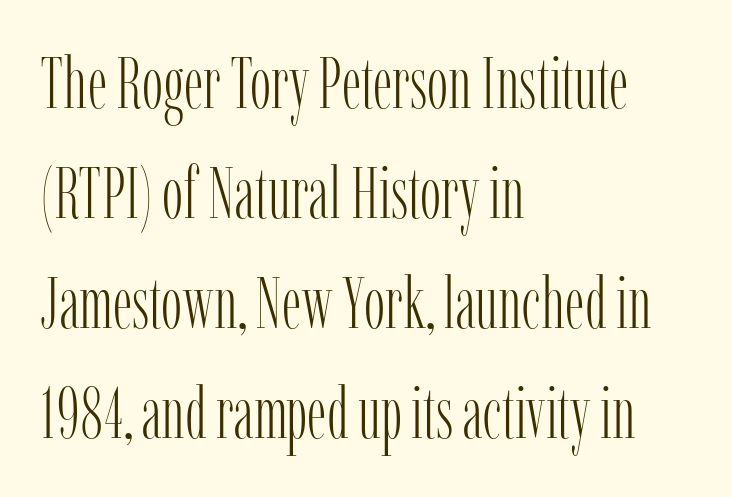
{"serif": "yes", "italic": "no", "bold": "no", "weight": "light", "width": "condensed", "stroke_contrast": "low", "x_height": "medium", "monospaced": "no", "underline": "no", "align": "left", "line_spacing": "normal", "line_spacing_ratio": 1.55, "letter_spacing": "normal", "letter_spacing_em": 0.0, "glyph_px": 71}
